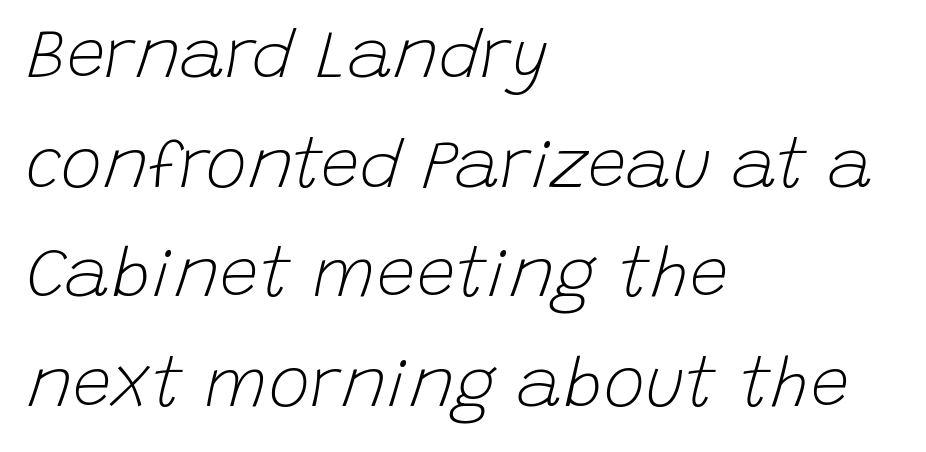
{"italic": "yes", "lean": "right", "slant_degrees": 15, "bold": "no", "weight": "light", "width": "normal", "stroke_contrast": "low", "x_height": "large", "monospaced": "no", "underline": "no", "align": "left", "line_spacing": "normal", "line_spacing_ratio": 1.59, "letter_spacing": "normal", "letter_spacing_em": 0.0, "glyph_px": 69}
